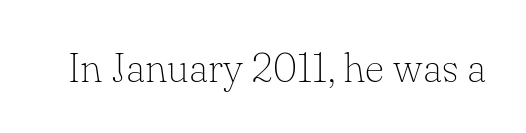
Varying glyph widths throughout — classic text-font behaviour. Letter spacing: default. Words float on clear page, feet unadorned. These lines are composed in type with serifs. The typesetting does not lean heavy: it is not bold. Ordinary non-slanted type is in use.
